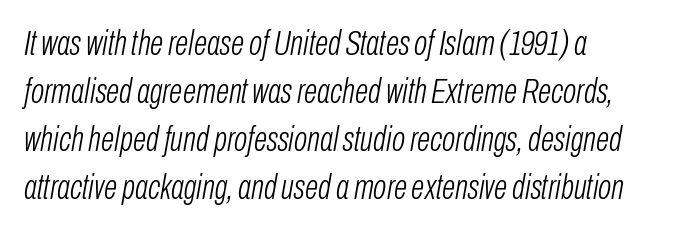
Q: Is the text bold? A: No.
Q: Is the text italic (slanted)? A: Yes, it leans right by about 10 degrees.
Q: Is the text underlined? A: No.
Q: How is the paragraph aligned? A: Left-aligned.
Q: Is the spacing between letters normal or unusually wide? A: Normal.
Q: Is the spacing between lines tight, normal or loose? A: Normal.
Q: Width (condensed, normal, or wide)? A: Condensed.
Q: Stroke contrast? A: Low.
Q: x-height? A: Medium.
Q: Monospaced? A: No.
